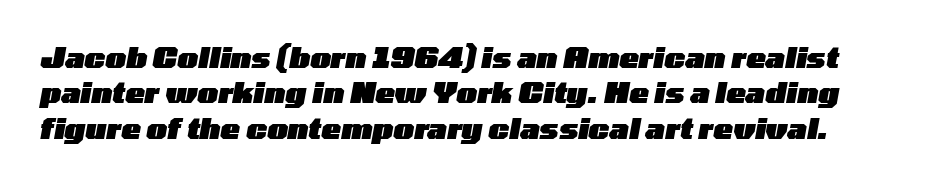
{"italic": "yes", "lean": "right", "slant_degrees": 10, "bold": "yes", "weight": "heavy", "width": "wide", "stroke_contrast": "low", "x_height": "medium", "monospaced": "no", "underline": "no", "line_spacing_ratio": 1.22, "letter_spacing": "normal", "letter_spacing_em": 0.0, "glyph_px": 29}
